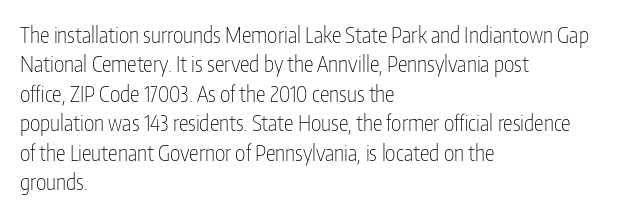
Q: Is the text bold? A: No.
Q: Is the text italic (slanted)? A: No, it is upright.
Q: Is the text underlined? A: No.
Q: How is the paragraph aligned? A: Left-aligned.
Q: Is the spacing between letters normal or unusually wide? A: Normal.
Q: Is the spacing between lines tight, normal or loose? A: Normal.
